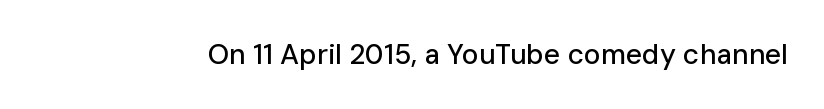
The image shows 28 px sans-serif type, upright; set normal letter spacing, not underlined; low stroke contrast and a medium x-height.
